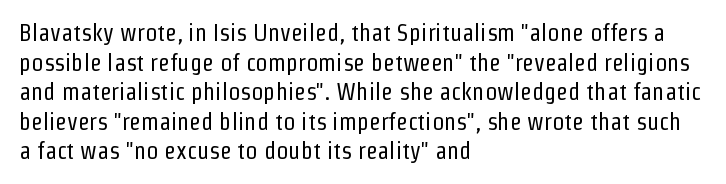
Q: Is the text bold? A: No.
Q: Is the text italic (slanted)? A: No, it is upright.
Q: Is the text underlined? A: No.
Q: How is the paragraph aligned? A: Left-aligned.
Q: Is the spacing between letters normal or unusually wide? A: Normal.
